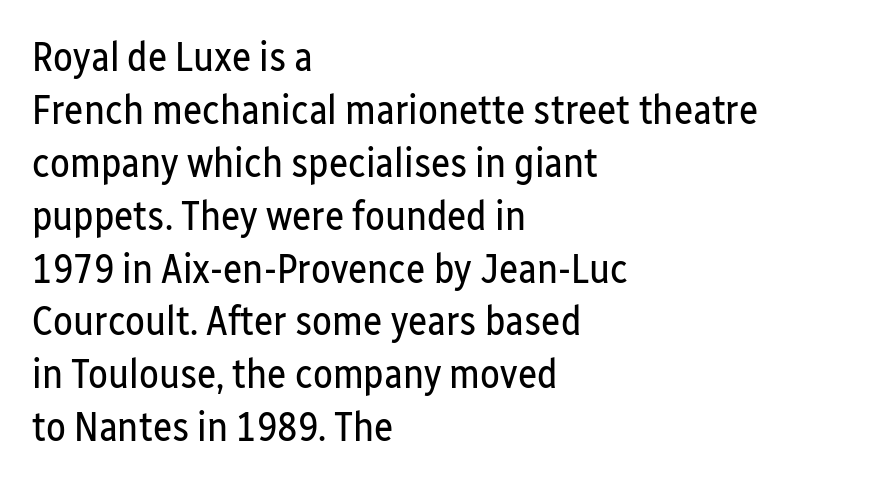
Q: Is the text bold? A: No.
Q: Is the text italic (slanted)? A: No, it is upright.
Q: Is the typeface a serif or a sans-serif typeface? A: Sans-serif.
Q: Is the text underlined? A: No.
Q: How is the paragraph aligned? A: Left-aligned.
Q: Is the spacing between letters normal or unusually wide? A: Normal.
Q: Is the spacing between lines tight, normal or loose? A: Normal.
Q: Width (condensed, normal, or wide)? A: Condensed.
Q: Stroke contrast? A: Low.
Q: x-height? A: Medium.
Q: Monospaced? A: No.
